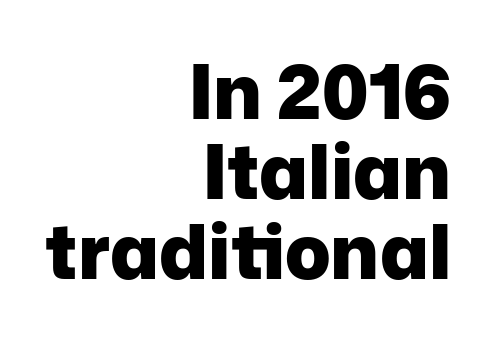
The image shows 75 px heavy sans-serif type, upright; set right-aligned, tight line spacing (1.07x), normal letter spacing, not underlined; low stroke contrast and a medium x-height.
